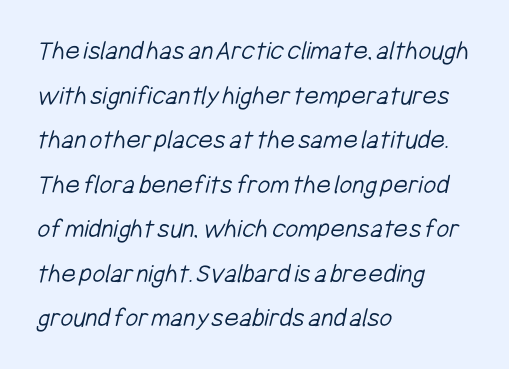
Spacing between characters is what you'd get straight out of the box. A typesetter would call this proportional, since set widths differ per character. In terms of leading, this rendering sits right in the middle. Regarding serifs, this sample does without them. The face looks like a standard text weight, possibly lighter. Only glyphs here, with clear space below each row.
